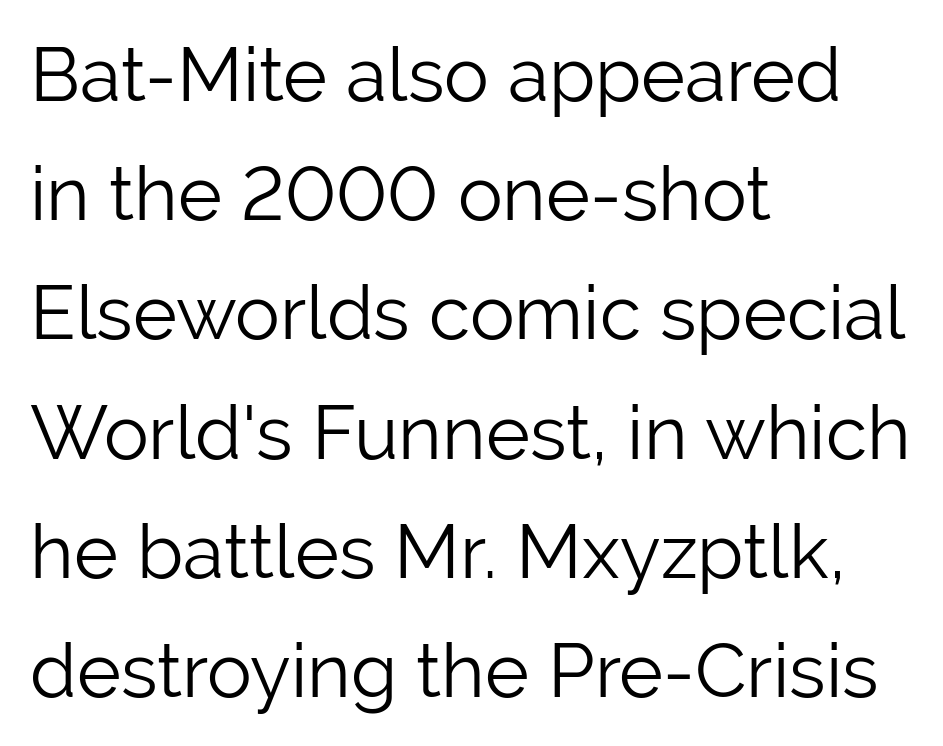
{"serif": "no", "italic": "no", "bold": "no", "weight": "light", "width": "normal", "stroke_contrast": "low", "x_height": "medium", "monospaced": "no", "underline": "no", "align": "left", "line_spacing": "normal", "line_spacing_ratio": 1.59, "letter_spacing": "normal", "letter_spacing_em": 0.0, "glyph_px": 75}
